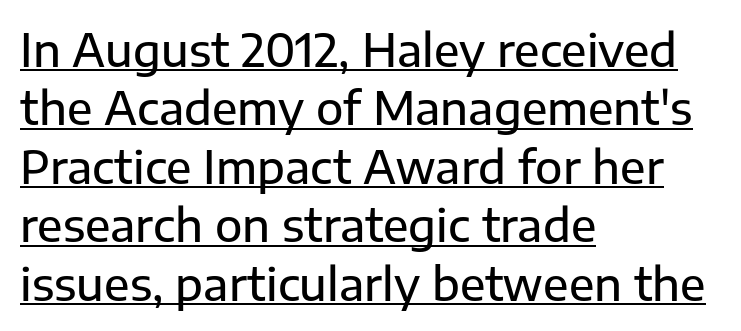
The image shows 45 px sans-serif type, upright; set left-aligned, normal line spacing (1.3x), normal letter spacing, underlined; low stroke contrast and a medium x-height.
